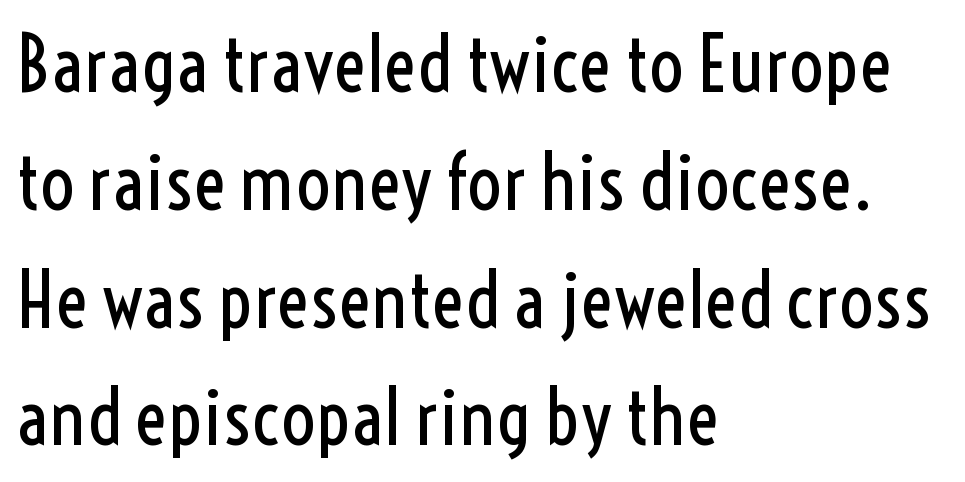
{"serif": "no", "italic": "no", "bold": "no", "weight": "regular", "width": "condensed", "x_height": "medium", "monospaced": "no", "underline": "no", "align": "left", "line_spacing": "normal", "line_spacing_ratio": 1.53, "letter_spacing": "normal", "letter_spacing_em": 0.0, "glyph_px": 77}
